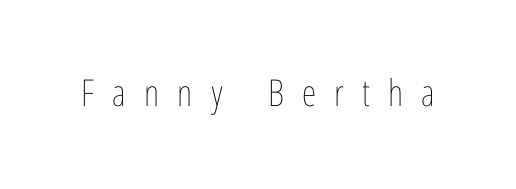
Just letters on the line, the space beneath them empty. Tall strokes in this sample are plumb rather than angled. Unbolded letterforms with no extra heft. Glyph-to-glyph distance is far greater than everyday printed text. A typesetter would call this proportional, since set widths differ per character.
